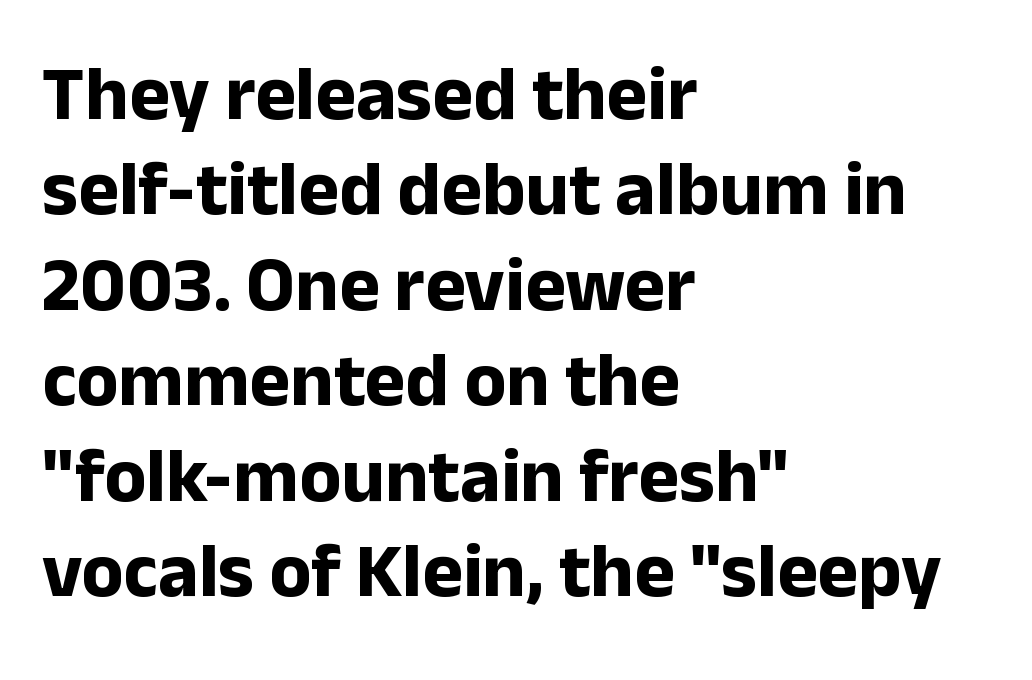
Characters follow at the spacing the type designer built in. Character widths vary here, with narrow letters taking less room than wide ones. Set as a true bold cut, around the 700 mark. Just letters on the line, the space beneath them empty. Vertical strokes here are truly vertical. The paragraph shown leans on its left margin.
